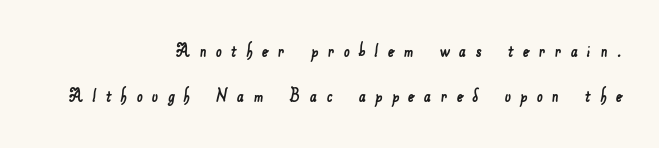
A typesetter would call this heavily tracked-out type. The paragraph shown leans on its right margin. Words float on clear page, feet unadorned. In terms of leading, this rendering errs on the spacious side.
